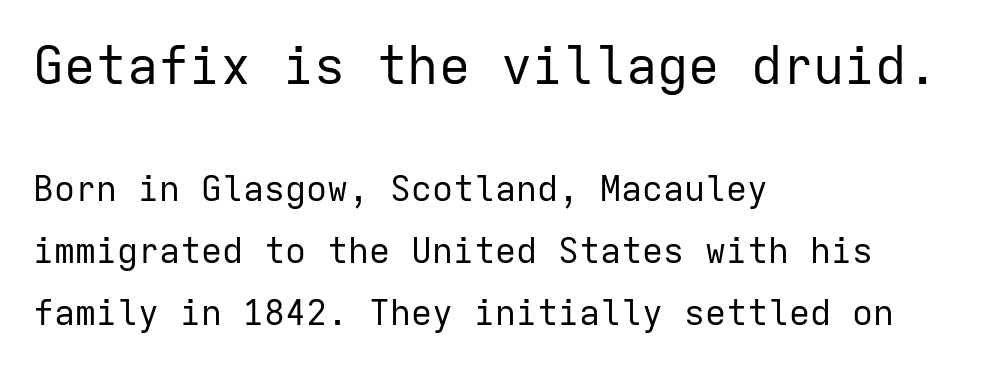
{"serif": "no", "italic": "no", "bold": "no", "weight": "regular", "width": "normal", "stroke_contrast": "low", "x_height": "medium", "monospaced": "yes", "underline": "no", "align": "left", "line_spacing_ratio": 1.77, "letter_spacing": "normal", "letter_spacing_em": 0.0, "larger_block": "first", "size_ratio": 1.49, "glyph_px": 52}
